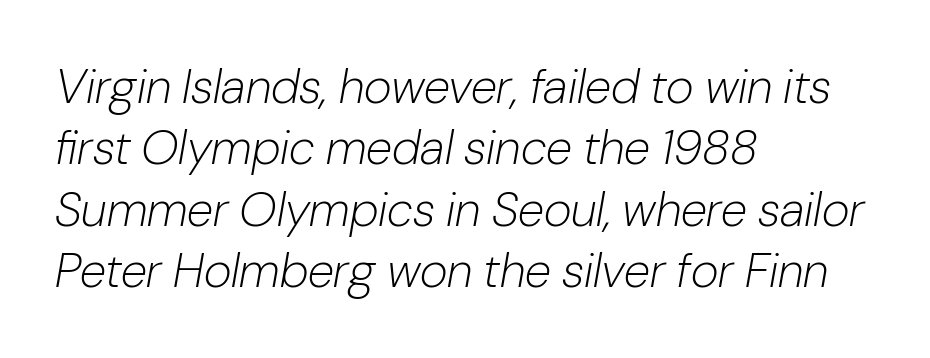
The image shows 48 px light type, italic (leaning right); set left-aligned, normal line spacing (1.28x), normal letter spacing, not underlined; low stroke contrast and a medium x-height.
